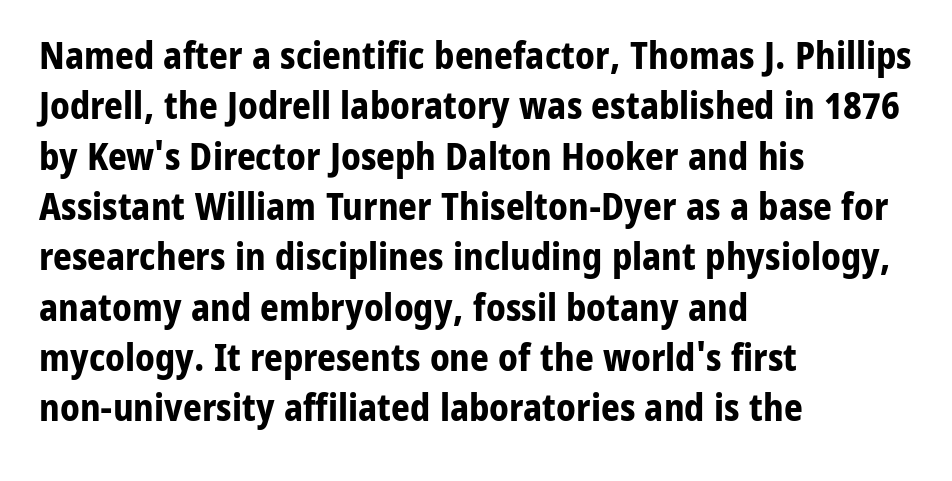
The image shows 37 px bold sans-serif type, upright; set left-aligned, normal line spacing (1.36x), normal letter spacing, not underlined; low stroke contrast and a medium x-height.
